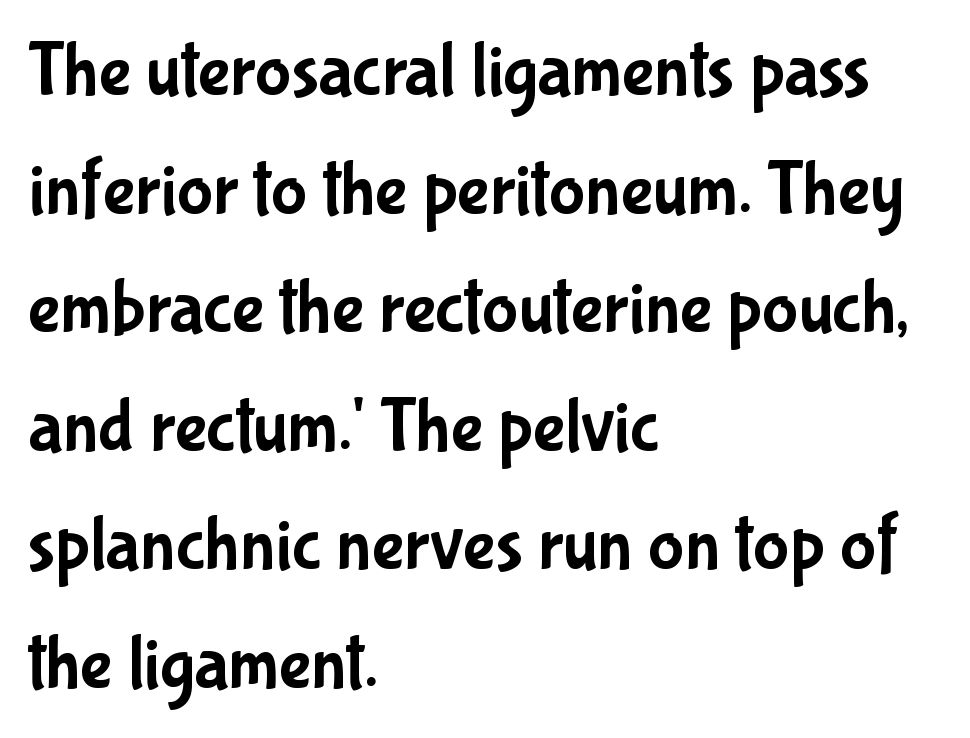
The image shows 76 px condensed sans-serif type, upright; set left-aligned, normal line spacing (1.56x), normal letter spacing, not underlined; low stroke contrast and a medium x-height.
